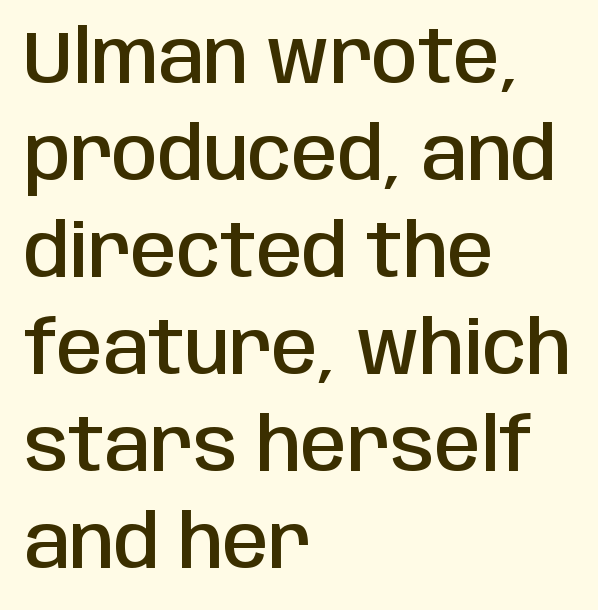
The block of text has a typical density, with ordinary space between rows. Serifs: no, the terminals of the letterforms are clean. Characters remain perfectly vertical along every line. The text block is weighted toward the left margin, trailing off unevenly rightward. Observe the ordinary spacing: letters are neighbours, not strangers. Looks like regular typesetting: each glyph gets only the width it needs.
